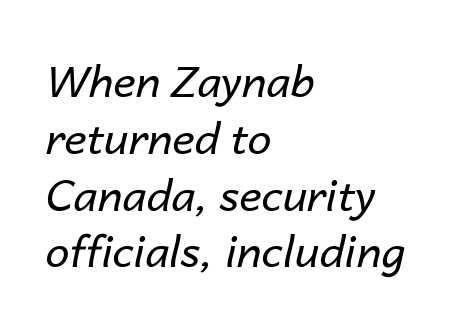
Q: Is the text bold? A: No.
Q: Is the text italic (slanted)? A: Yes, it leans right by about 14 degrees.
Q: Is the text underlined? A: No.
Q: How is the paragraph aligned? A: Left-aligned.
Q: Is the spacing between letters normal or unusually wide? A: Normal.
Q: Is the spacing between lines tight, normal or loose? A: Normal.
Q: Width (condensed, normal, or wide)? A: Normal.
Q: Stroke contrast? A: Low.
Q: x-height? A: Medium.
Q: Monospaced? A: No.
